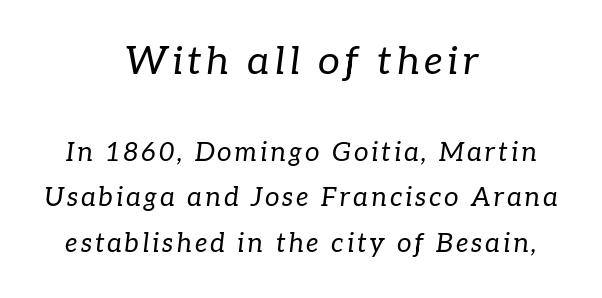
A light-to-regular cut is what we see here. Yep, those are serifs on the letters. Descenders hang freely into open space. Type size steps down from the first block to the second. The glyphs look as if they've been sheared to an angle. Proportional: the letters do not fall into vertical columns.
